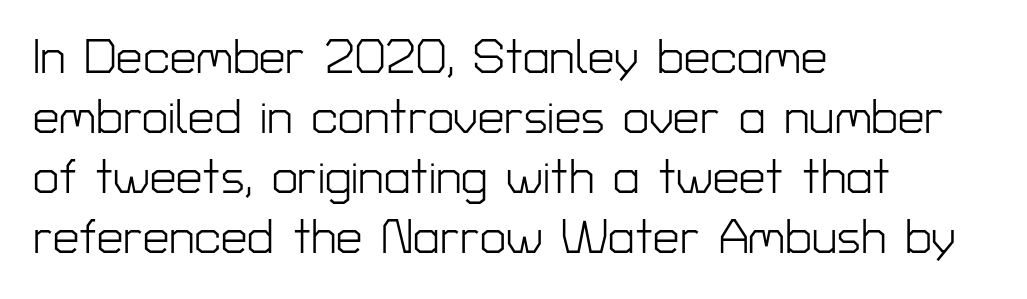
Q: Is the text bold? A: No.
Q: Is the text italic (slanted)? A: No, it is upright.
Q: Is the typeface a serif or a sans-serif typeface? A: Sans-serif.
Q: Is the text underlined? A: No.
Q: How is the paragraph aligned? A: Left-aligned.
Q: Is the spacing between letters normal or unusually wide? A: Normal.
Q: Is the spacing between lines tight, normal or loose? A: Normal.
Q: Width (condensed, normal, or wide)? A: Normal.
Q: Stroke contrast? A: Low.
Q: x-height? A: Medium.
Q: Monospaced? A: No.
